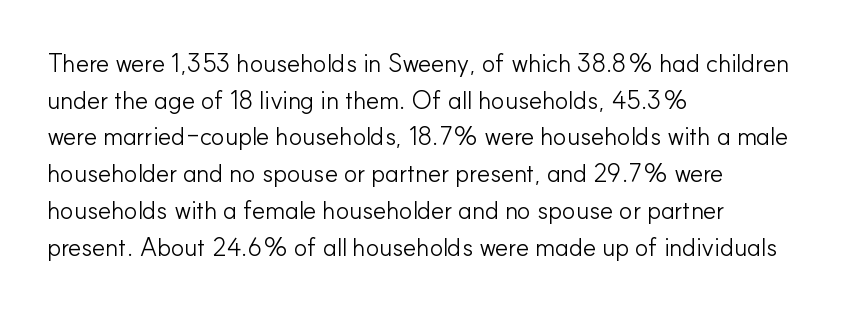
Q: Is the text bold? A: No.
Q: Is the text italic (slanted)? A: No, it is upright.
Q: Is the text underlined? A: No.
Q: How is the paragraph aligned? A: Left-aligned.
Q: Is the spacing between letters normal or unusually wide? A: Normal.
Q: Is the spacing between lines tight, normal or loose? A: Normal.
